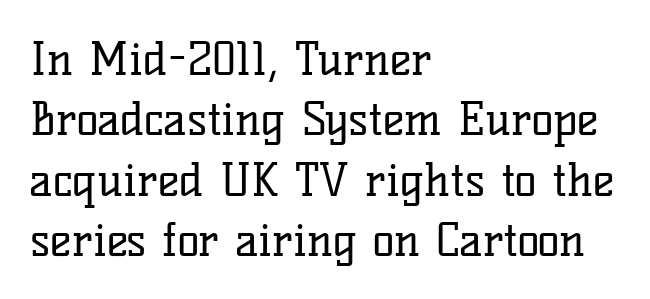
Q: Is the text bold? A: No.
Q: Is the text italic (slanted)? A: No, it is upright.
Q: Is the typeface a serif or a sans-serif typeface? A: Serif.
Q: Is the text underlined? A: No.
Q: How is the paragraph aligned? A: Left-aligned.
Q: Is the spacing between letters normal or unusually wide? A: Normal.
Q: Is the spacing between lines tight, normal or loose? A: Normal.
Q: Width (condensed, normal, or wide)? A: Normal.
Q: Stroke contrast? A: Low.
Q: x-height? A: Medium.
Q: Monospaced? A: No.
